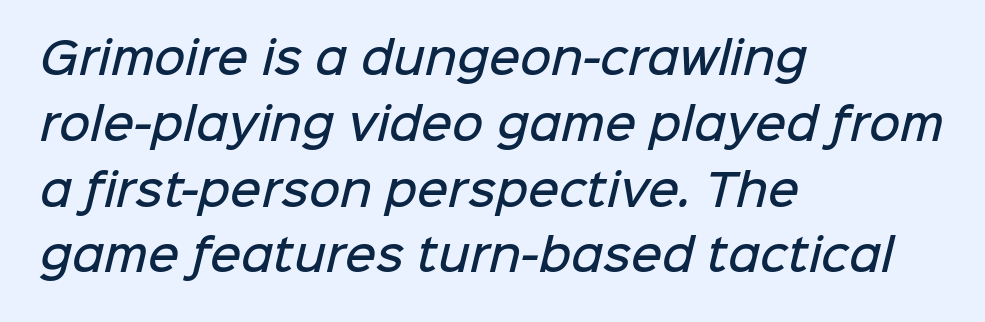
The image shows 43 px semibold sans-serif type; set left-aligned, normal line spacing (1.53x), normal letter spacing, not underlined; low stroke contrast and a medium x-height.
